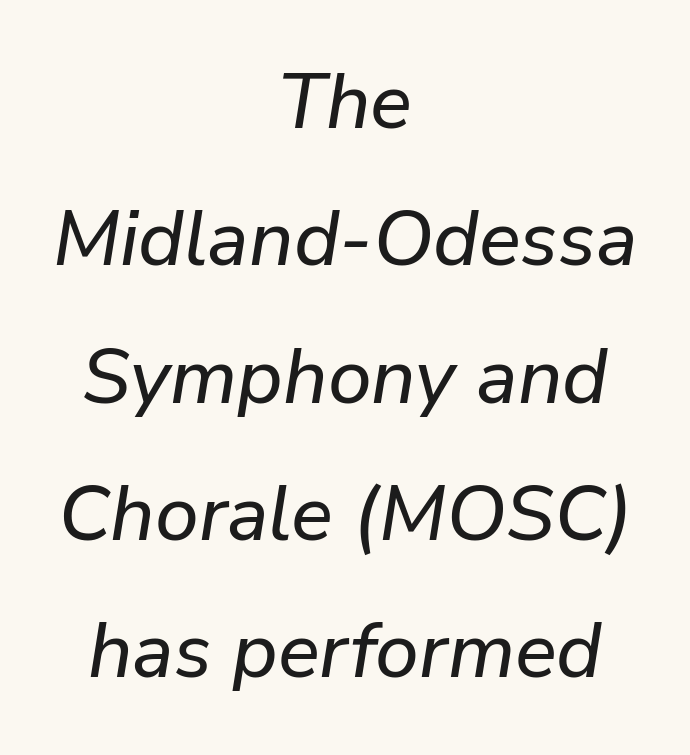
The image shows 78 px text type, italic (leaning right); set centered, line spacing 1.76x, normal letter spacing, not underlined; low stroke contrast and a medium x-height.
